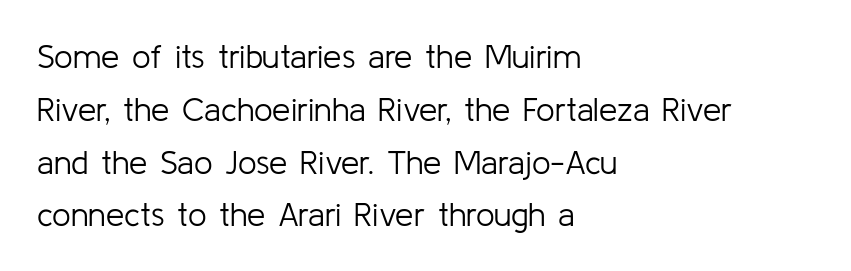
{"serif": "no", "italic": "no", "bold": "no", "weight": "light", "width": "normal", "stroke_contrast": "low", "x_height": "medium", "monospaced": "no", "underline": "no", "align": "left", "line_spacing": "normal", "line_spacing_ratio": 1.6, "letter_spacing": "normal", "letter_spacing_em": 0.0, "glyph_px": 33}
